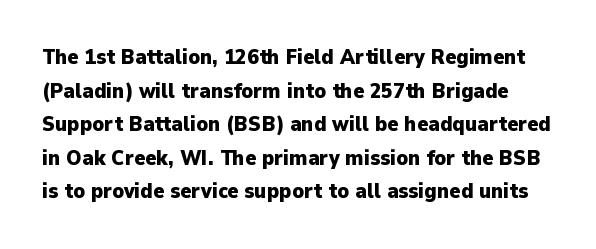
{"italic": "no", "bold": "yes", "underline": "no", "line_spacing": "normal", "line_spacing_ratio": 1.6, "letter_spacing": "normal", "letter_spacing_em": 0.0, "glyph_px": 21}
